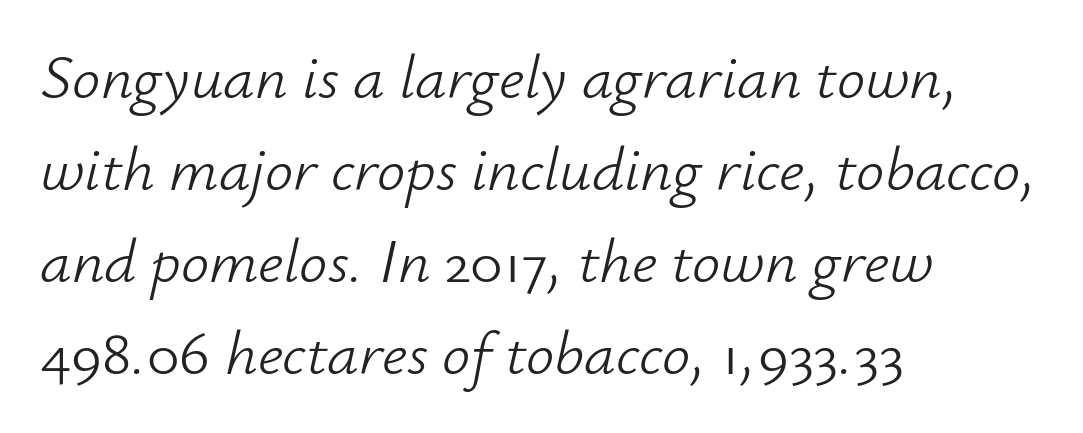
The image shows 63 px light type, italic (leaning right); set left-aligned, normal line spacing (1.46x), normal letter spacing, not underlined; low stroke contrast and a small x-height.
